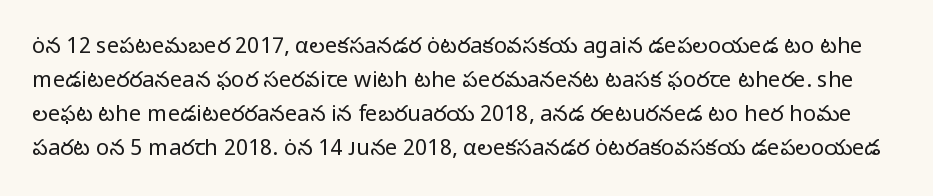
The image shows 22 px text type, upright; set normal line spacing (1.54x), normal letter spacing, not underlined.
